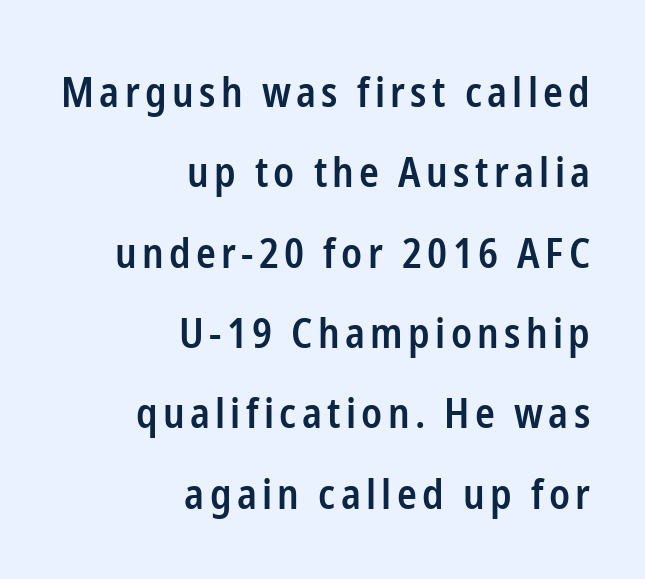
Here the designer chose a conventional face with non-uniform glyph widths. Interline gaps are noticeably wide in this sample. This sample uses an upright cut, with every glyph sitting square on the baseline. This rendering features lettering with no underline.
